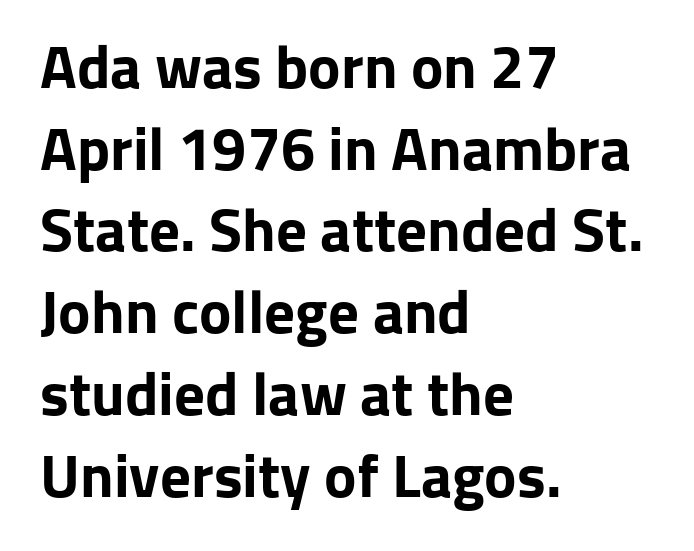
Q: Is the text bold? A: Yes.
Q: Is the text italic (slanted)? A: No, it is upright.
Q: Is the typeface a serif or a sans-serif typeface? A: Sans-serif.
Q: Is the text underlined? A: No.
Q: How is the paragraph aligned? A: Left-aligned.
Q: Is the spacing between letters normal or unusually wide? A: Normal.
Q: Is the spacing between lines tight, normal or loose? A: Normal.
Q: Width (condensed, normal, or wide)? A: Normal.
Q: Stroke contrast? A: Low.
Q: x-height? A: Medium.
Q: Monospaced? A: No.
